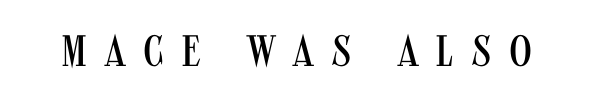
Compared with a typical body face, this is equally light or lighter still. A typesetter would mark this as roman, not italic. Words float on clear page, feet unadorned. This sample uses expanded letter spacing, leaving extra air between glyphs. The rendering shows plain stroke endings on the letterforms — a sans-serif design. Varying glyph widths throughout — classic text-font behaviour.
